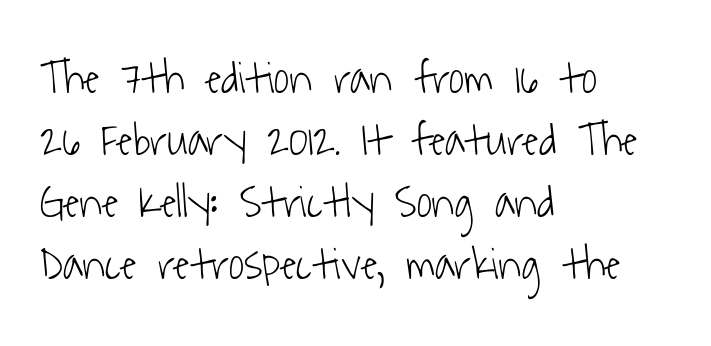
{"serif": "no", "bold": "no", "weight": "light", "width": "condensed", "stroke_contrast": "low", "x_height": "medium", "monospaced": "no", "underline": "no", "align": "left", "line_spacing": "normal", "line_spacing_ratio": 1.32, "letter_spacing": "normal", "letter_spacing_em": 0.0, "glyph_px": 47}
